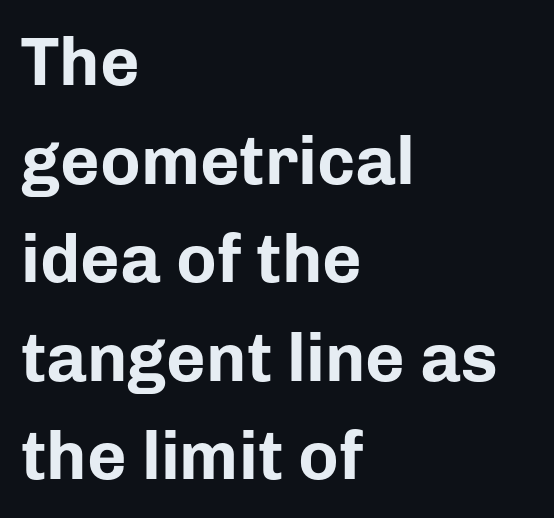
Typographically, this falls in the sans-serif category. Each row of text sits above clean, open space. These lines were composed using upright roman letters. The face used here has the dense, thick strokes of a bold.
